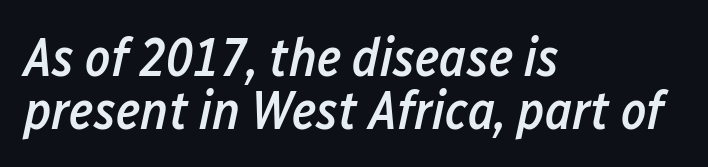
A student would call this left alignment; a typographer would say flush left, rag right. Horizontal bands of white between lines are thin slivers. A typesetter would call this proportional, since set widths differ per character. Glyph-to-glyph distance matches everyday printed text.
